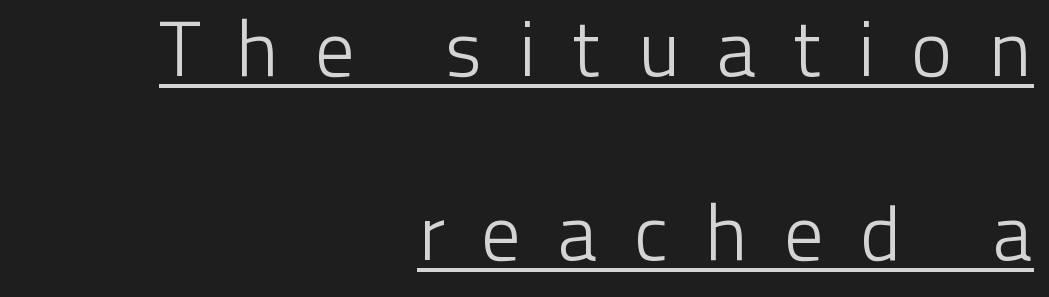
The image shows 79 px light sans-serif type, upright; set right-aligned, loose line spacing (2.33x), unusually wide letter spacing (+0.45 em), underlined; low stroke contrast and a medium x-height.
